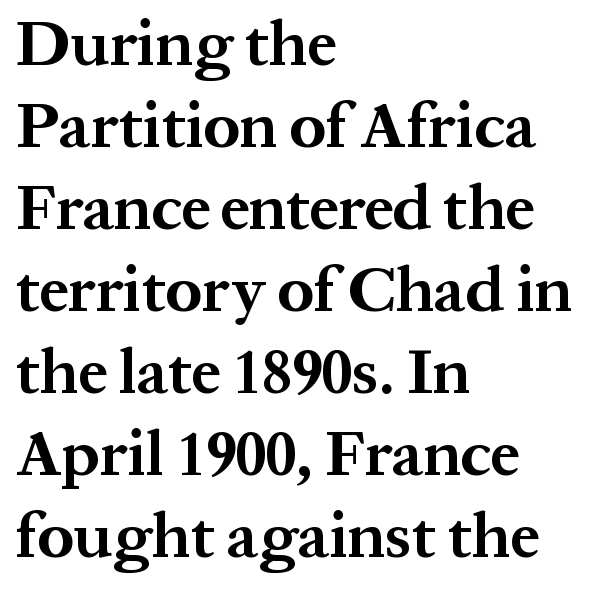
The image shows 64 px bold serif type, upright; set left-aligned, normal line spacing (1.28x), normal letter spacing, not underlined; medium stroke contrast and a medium x-height.
